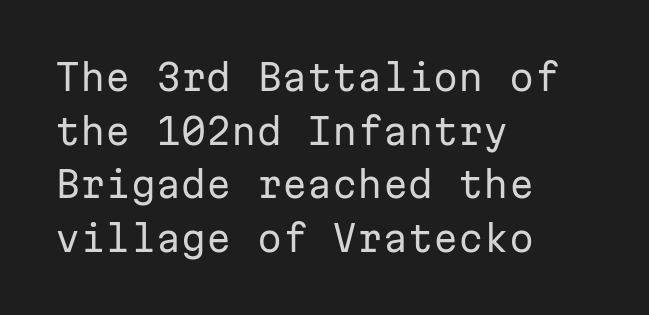
{"serif": "no", "italic": "no", "bold": "no", "weight": "regular", "width": "normal", "stroke_contrast": "low", "x_height": "medium", "monospaced": "yes", "underline": "no", "align": "left", "line_spacing": "normal", "line_spacing_ratio": 1.49, "letter_spacing": "normal", "letter_spacing_em": 0.0, "glyph_px": 36}
